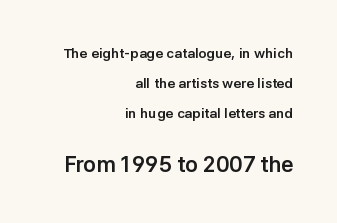
{"italic": "no", "bold": "yes", "underline": "no", "align": "right", "line_spacing": "loose", "line_spacing_ratio": 2.14, "letter_spacing": "normal", "letter_spacing_em": 0.0, "larger_block": "second", "size_ratio": 1.57, "glyph_px": 22}
